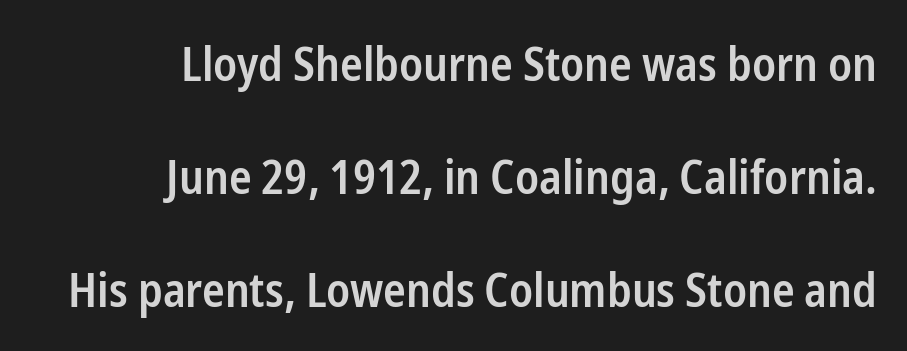
Nope, no serifs anywhere on these letters. The typesetter chose a ragged-left arrangement here. Compared with an ordinary text face, these strokes are moderately heavier — a semibold. Quick note: interline space is abundant. Do the letters lean? They stand straight. The foot of each line stays bare and open.
